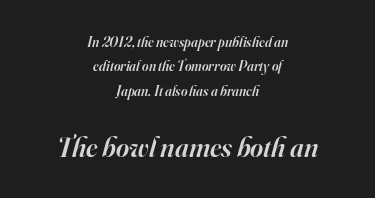
{"serif": "yes", "italic": "yes", "lean": "right", "slant_degrees": 16, "bold": "semi", "weight": "semibold", "width": "normal", "stroke_contrast": "high", "x_height": "small", "monospaced": "no", "underline": "no", "align": "center", "line_spacing_ratio": 1.75, "letter_spacing": "normal", "letter_spacing_em": 0.0, "larger_block": "second", "size_ratio": 2.0, "glyph_px": 28}
